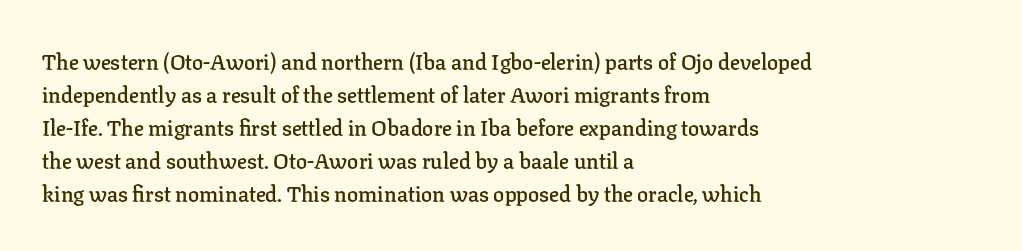
The image shows 22 px text type, upright; set left-aligned, normal line spacing (1.5x), normal letter spacing, not underlined.
